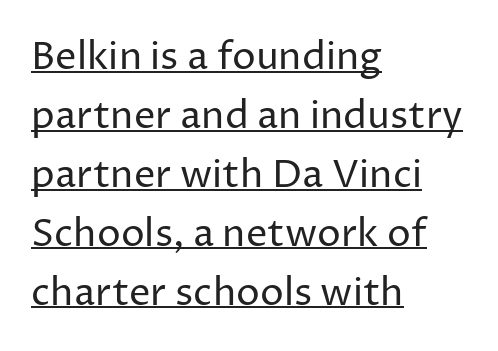
The image shows 38 px regular-weight sans-serif type, upright; set left-aligned, normal line spacing (1.55x), normal letter spacing, underlined; low stroke contrast and a medium x-height.
